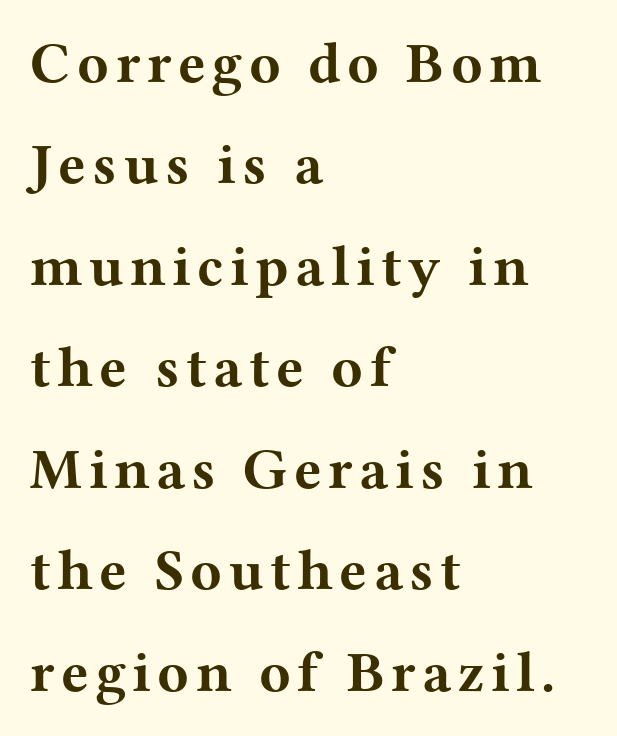
The image shows 58 px bold, wide serif type, upright; set left-aligned, line spacing 1.75x, not underlined; medium stroke contrast and a medium x-height.
